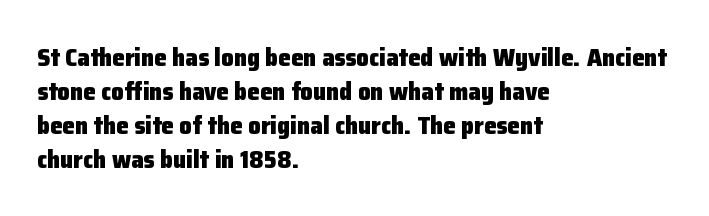
Just letters on the line, the space beneath them empty. No italicization has been applied; the sample stays upright. The rows are spaced the way most documents space them. The glyphs have the mass of a bold cut. Look at the tracking — it's just the regular setting, nothing added. Each line starts at the same left margin while the right side varies.
